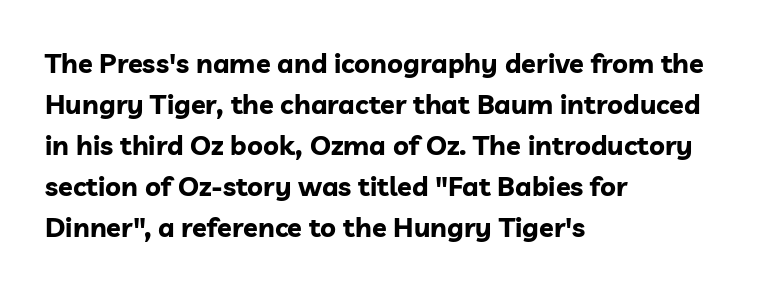
{"italic": "no", "bold": "yes", "underline": "no", "align": "left", "line_spacing": "normal", "line_spacing_ratio": 1.52, "letter_spacing": "normal", "letter_spacing_em": 0.0, "glyph_px": 27}
